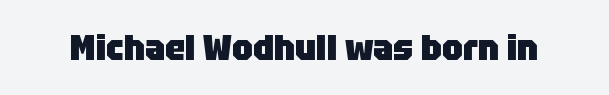
The image shows 36 px heavy sans-serif type, upright; set normal letter spacing, not underlined; low stroke contrast and a large x-height.
